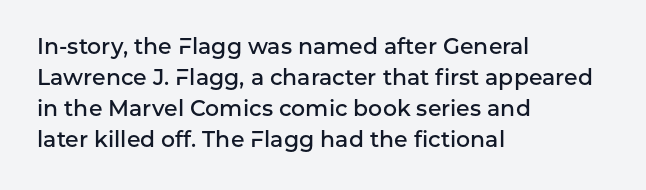
Q: Is the text bold? A: Semi-bold.
Q: Is the text italic (slanted)? A: No, it is upright.
Q: Is the text underlined? A: No.
Q: How is the paragraph aligned? A: Left-aligned.
Q: Is the spacing between letters normal or unusually wide? A: Normal.
Q: Is the spacing between lines tight, normal or loose? A: Normal.
